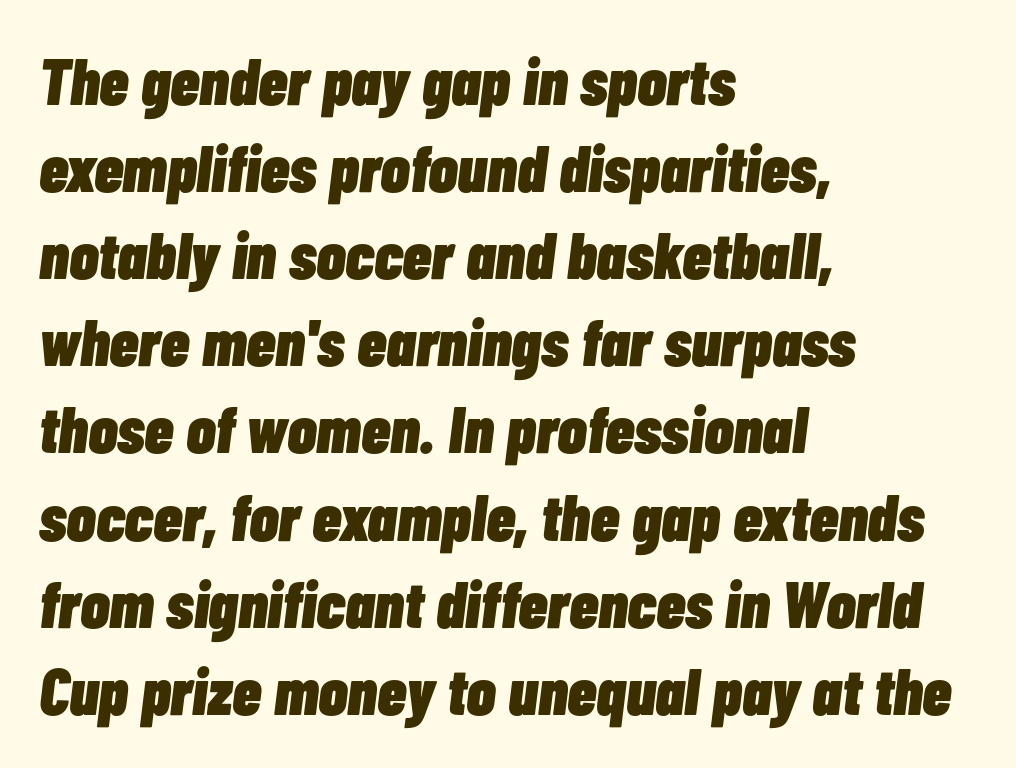
The image shows 66 px heavy, condensed type, italic (leaning right); set left-aligned, normal line spacing (1.32x), normal letter spacing, not underlined; low stroke contrast and a medium x-height.
